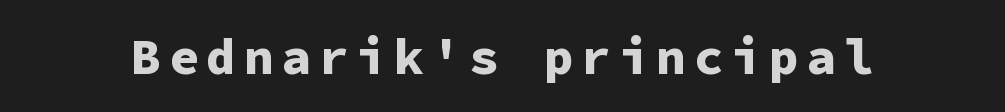
The image shows 50 px bold sans-serif type, upright, monospaced; set not underlined; low stroke contrast and a medium x-height.
